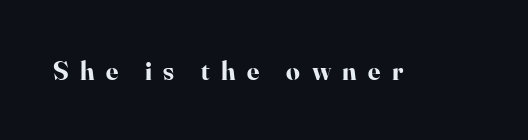
Q: Is the text bold? A: Yes.
Q: Is the text italic (slanted)? A: No, it is upright.
Q: Is the text underlined? A: No.
Q: Is the spacing between letters normal or unusually wide? A: Unusually wide.
